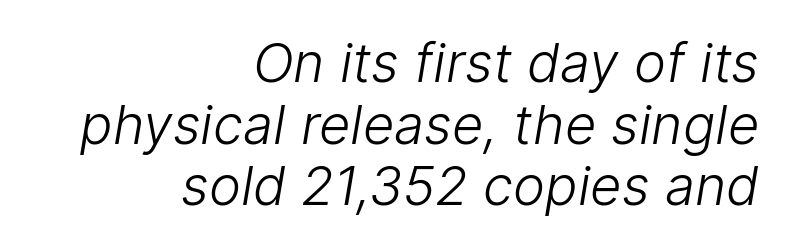
{"serif": "no", "bold": "no", "weight": "light", "width": "normal", "stroke_contrast": "low", "x_height": "medium", "monospaced": "no", "underline": "no", "align": "right", "line_spacing": "tight", "line_spacing_ratio": 1.14, "letter_spacing": "normal", "letter_spacing_em": 0.0, "glyph_px": 54}
